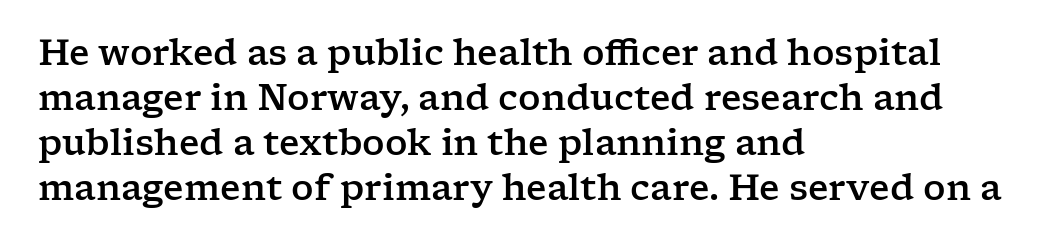
The image shows 35 px wide serif type, upright; set left-aligned, normal line spacing (1.29x), normal letter spacing, not underlined; low stroke contrast and a medium x-height.
